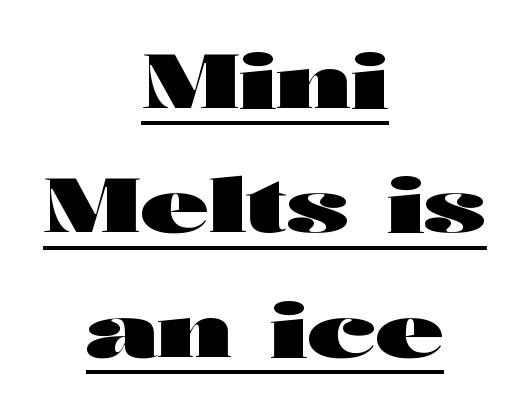
{"italic": "no", "bold": "yes", "weight": "heavy", "width": "wide", "stroke_contrast": "high", "x_height": "medium", "monospaced": "no", "underline": "yes", "align": "center", "line_spacing": "normal", "line_spacing_ratio": 1.66, "letter_spacing": "normal", "letter_spacing_em": 0.0, "glyph_px": 75}
